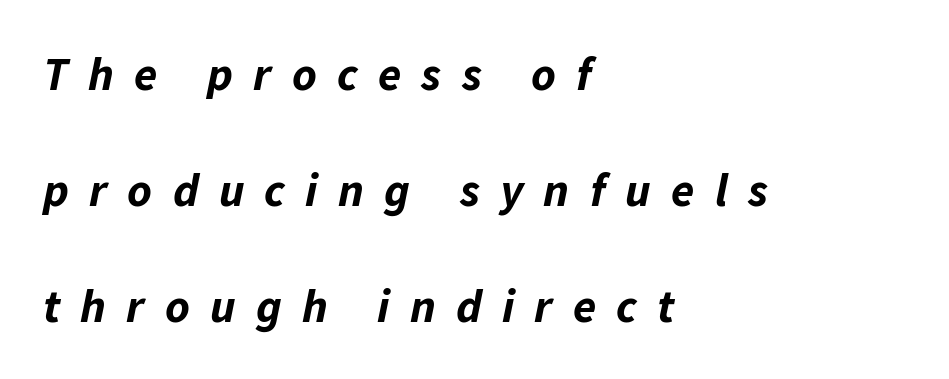
{"italic": "yes", "lean": "right", "slant_degrees": 11, "bold": "yes", "weight": "bold", "width": "normal", "stroke_contrast": "low", "x_height": "medium", "monospaced": "no", "underline": "no", "align": "left", "line_spacing": "loose", "line_spacing_ratio": 2.47, "letter_spacing": "wide", "letter_spacing_em": 0.43, "glyph_px": 47}
